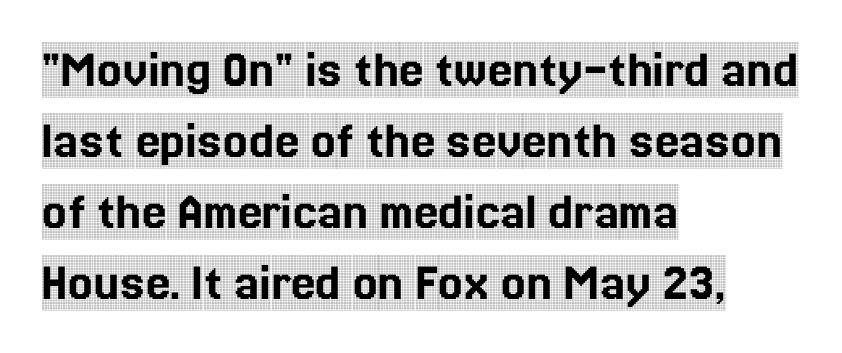
The image shows 55 px condensed serif type, upright; set left-aligned, normal line spacing (1.29x), normal letter spacing, not underlined; a large x-height.
